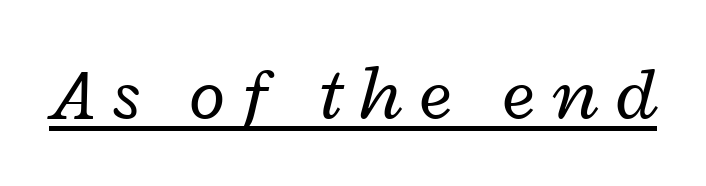
Emphasis is given by a line drawn under the lettering. Stroke thickness stays within the range of a standard reading face or lighter. Letter spacing: wide. The face used here is proportionally spaced, like ordinary book or web type. Posture: slanted.
